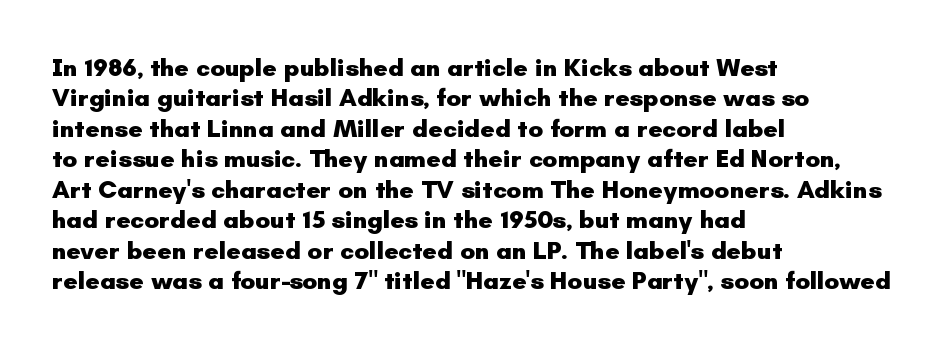
Each line starts at the same left margin while the right side varies. Words appear dense and cohesive because spacing is normal. What weight is shown? A full bold with thick strokes. Nope, not italic — everything's standing straight.
